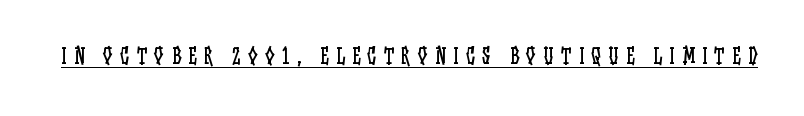
The image shows 21 px text type, upright; set unusually wide letter spacing (+0.36 em), underlined.
